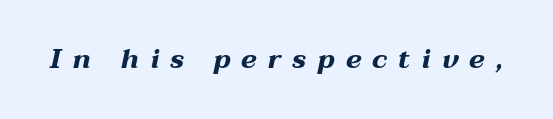
Slant detected: the letters are inclined. The face used here is rendered with a markedly widened letterfit. A full-strength bold gives these letters their thick strokes. Beneath every word, the page is bare.
